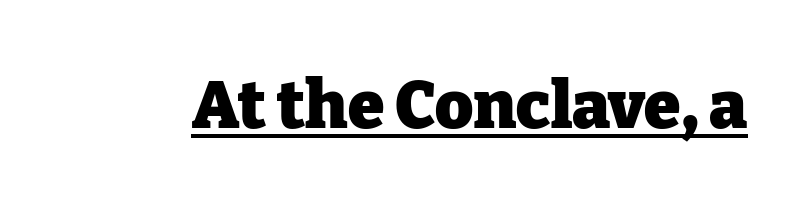
Descenders here cross a horizontal rule under the line. No extra tracking has been applied to these lines. The letters advance in unequal steps, a hallmark of proportional type. Unlike italic type, these characters show no tilt at all. This is serif lettering, the kind often seen in printed books.
